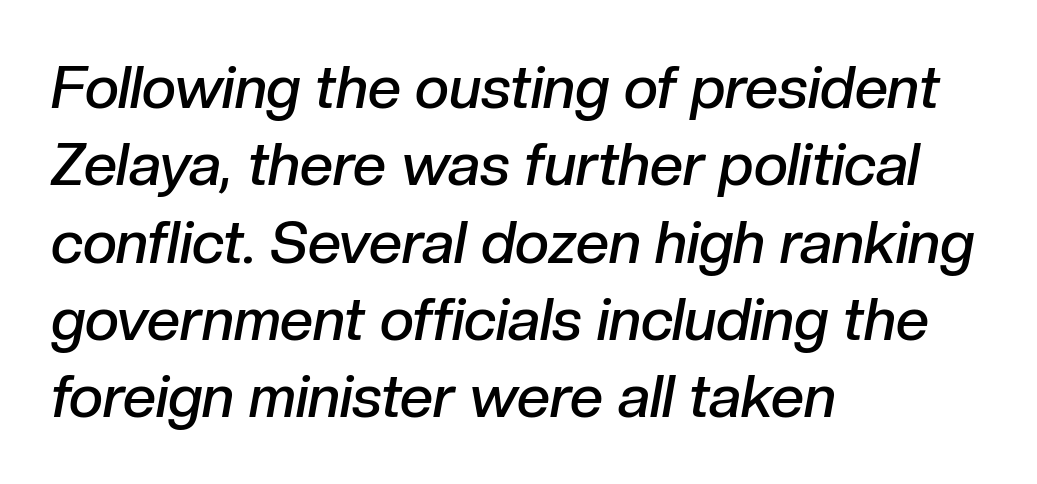
{"italic": "yes", "lean": "right", "slant_degrees": 10, "bold": "semi", "weight": "semibold", "width": "normal", "stroke_contrast": "low", "x_height": "medium", "monospaced": "no", "underline": "no", "align": "left", "line_spacing": "normal", "line_spacing_ratio": 1.31, "letter_spacing": "normal", "letter_spacing_em": 0.0, "glyph_px": 59}
